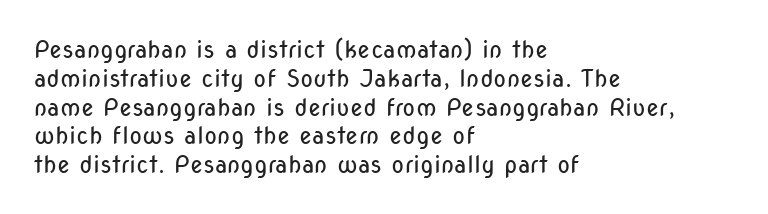
Horizontal alignment here is leftward, the default for most running prose. Is the stroke heavy? The answer is a plain regular-or-lighter. Posture: upright roman. The baseline area is clear. Between one letter and the next there's only the usual sliver of space.
